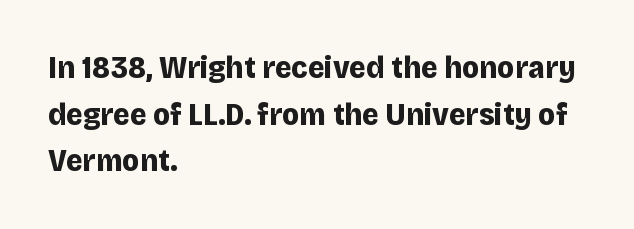
The image shows 32 px bold sans-serif type, upright; set left-aligned, normal line spacing (1.46x), normal letter spacing, not underlined; low stroke contrast and a large x-height.
